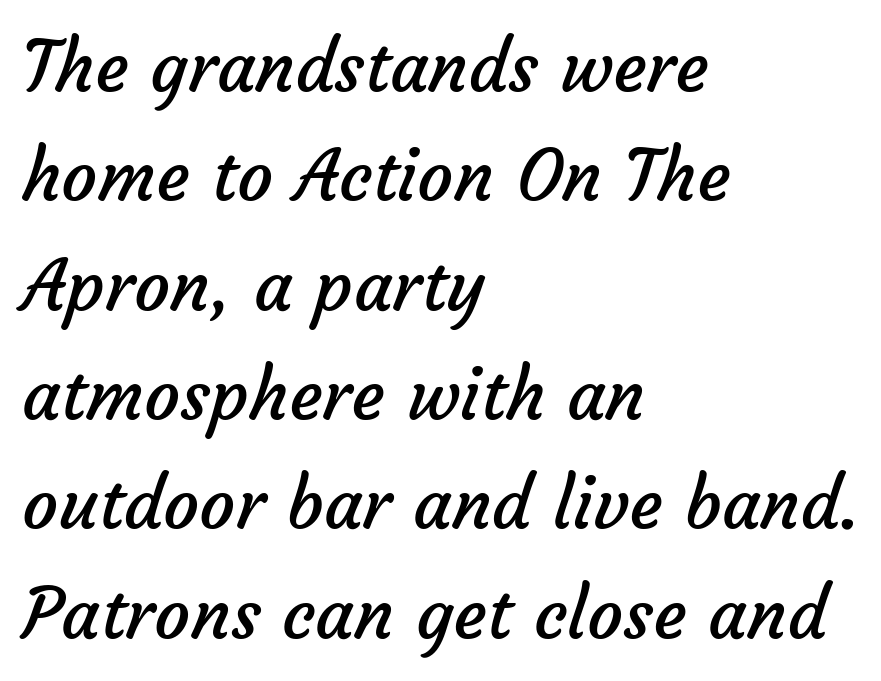
Q: Is the text bold? A: No.
Q: Is the typeface a serif or a sans-serif typeface? A: Sans-serif.
Q: Is the text underlined? A: No.
Q: How is the paragraph aligned? A: Left-aligned.
Q: Is the spacing between letters normal or unusually wide? A: Normal.
Q: Is the spacing between lines tight, normal or loose? A: Normal.
Q: Width (condensed, normal, or wide)? A: Normal.
Q: Stroke contrast? A: Low.
Q: x-height? A: Medium.
Q: Monospaced? A: No.
